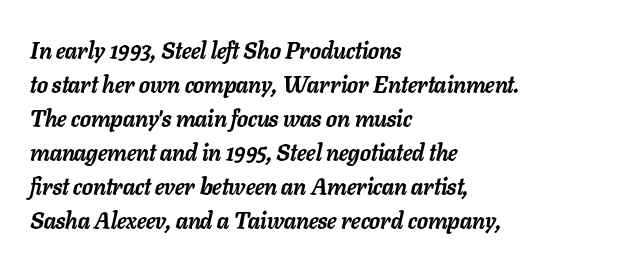
Q: Is the text bold? A: Yes.
Q: Is the text italic (slanted)? A: Yes, it leans right by about 11 degrees.
Q: Is the text underlined? A: No.
Q: How is the paragraph aligned? A: Left-aligned.
Q: Is the spacing between letters normal or unusually wide? A: Normal.
Q: Is the spacing between lines tight, normal or loose? A: Normal.
